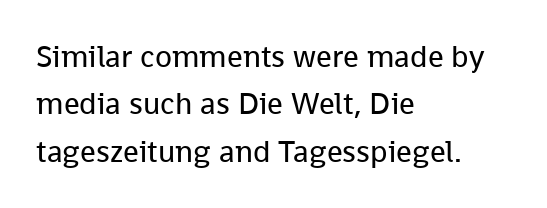
Q: Is the text bold? A: No.
Q: Is the text italic (slanted)? A: No, it is upright.
Q: Is the typeface a serif or a sans-serif typeface? A: Sans-serif.
Q: Is the text underlined? A: No.
Q: How is the paragraph aligned? A: Left-aligned.
Q: Is the spacing between letters normal or unusually wide? A: Normal.
Q: Is the spacing between lines tight, normal or loose? A: Normal.
Q: Width (condensed, normal, or wide)? A: Normal.
Q: Stroke contrast? A: Low.
Q: x-height? A: Medium.
Q: Monospaced? A: No.
